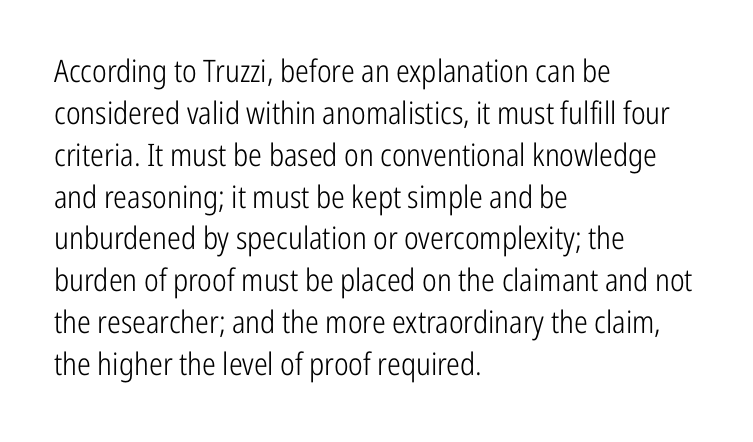
The image shows 31 px light, condensed sans-serif type, upright; set left-aligned, normal line spacing (1.35x), normal letter spacing, not underlined; low stroke contrast and a medium x-height.
